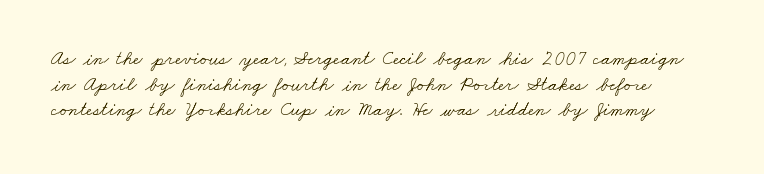
{"bold": "no", "underline": "no", "line_spacing": "normal", "line_spacing_ratio": 1.28, "letter_spacing": "normal", "letter_spacing_em": 0.0, "glyph_px": 20}
